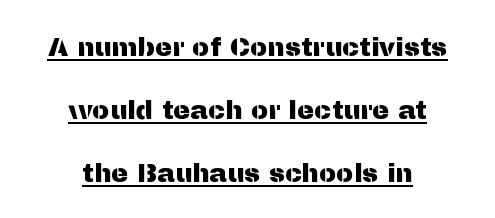
Q: Is the text italic (slanted)? A: No, it is upright.
Q: Is the text underlined? A: Yes.
Q: How is the paragraph aligned? A: Centered.
Q: Is the spacing between letters normal or unusually wide? A: Normal.
Q: Is the spacing between lines tight, normal or loose? A: Loose.
